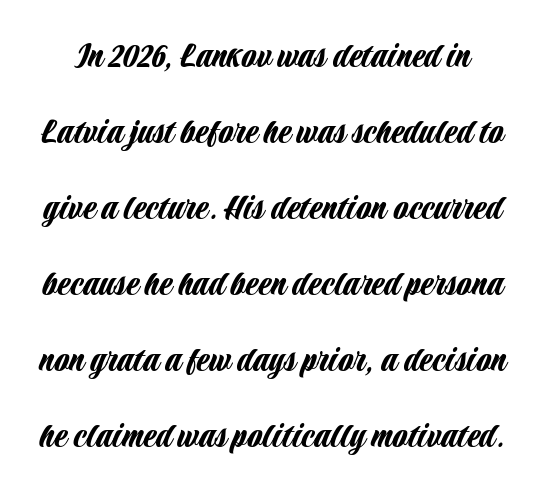
Q: Is the text italic (slanted)? A: Yes.
Q: Is the typeface a serif or a sans-serif typeface? A: Sans-serif.
Q: Is the text underlined? A: No.
Q: Is the spacing between letters normal or unusually wide? A: Normal.
Q: Is the spacing between lines tight, normal or loose? A: Loose.
Q: Width (condensed, normal, or wide)? A: Condensed.
Q: Stroke contrast? A: Low.
Q: x-height? A: Large.
Q: Monospaced? A: No.
